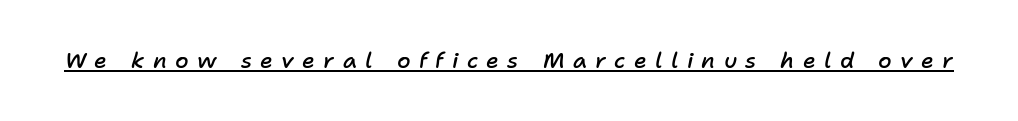
The image shows 22 px text type, italic (leaning right); set unusually wide letter spacing (+0.38 em), underlined.
